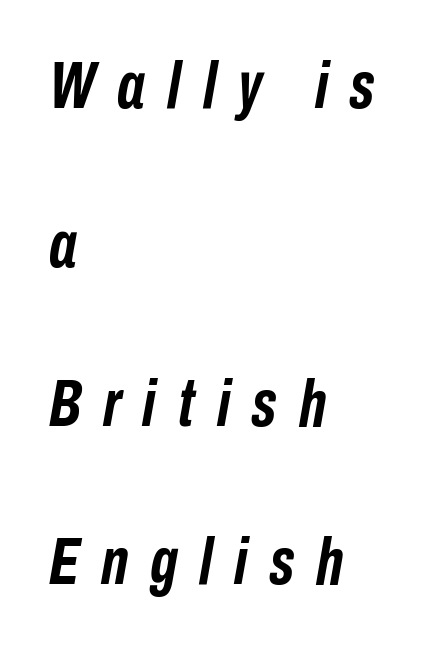
The image shows 67 px semibold, condensed type, italic (leaning right); set left-aligned, loose line spacing (2.37x), unusually wide letter spacing (+0.33 em), not underlined; low stroke contrast and a medium x-height.
